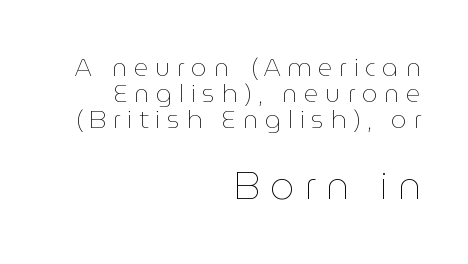
Q: Is the text bold? A: No.
Q: Is the text italic (slanted)? A: No, it is upright.
Q: Is the text underlined? A: No.
Q: How is the paragraph aligned? A: Right-aligned.
Q: Is the spacing between letters normal or unusually wide? A: Unusually wide.
Q: Is the spacing between lines tight, normal or loose? A: Tight.
Q: Which block of text is set in a larger size, the first (top) or the second (bottom)? A: The second (bottom) one.
Q: Width (condensed, normal, or wide)? A: Normal.
Q: Stroke contrast? A: Low.
Q: x-height? A: Medium.
Q: Monospaced? A: No.
